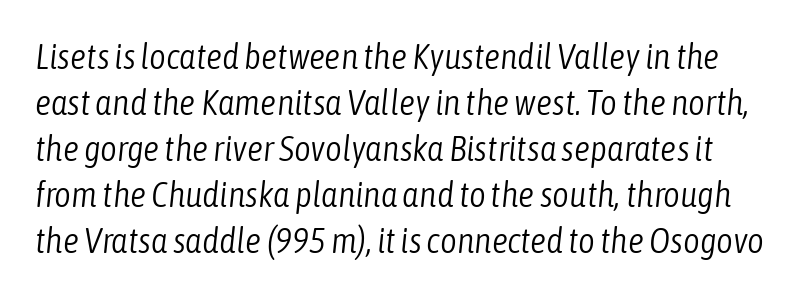
{"italic": "yes", "lean": "right", "slant_degrees": 6, "bold": "no", "weight": "light", "width": "condensed", "stroke_contrast": "low", "x_height": "medium", "monospaced": "no", "underline": "no", "line_spacing": "normal", "line_spacing_ratio": 1.28, "letter_spacing": "normal", "letter_spacing_em": 0.0, "glyph_px": 36}
